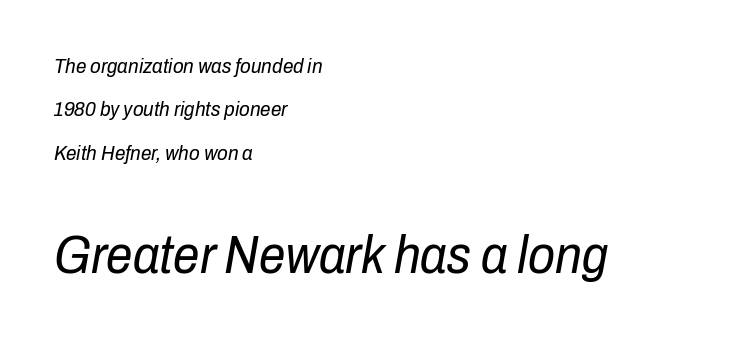
{"italic": "yes", "lean": "right", "slant_degrees": 10, "bold": "no", "weight": "regular", "width": "condensed", "stroke_contrast": "low", "x_height": "medium", "monospaced": "no", "underline": "no", "align": "left", "line_spacing": "loose", "line_spacing_ratio": 2.06, "letter_spacing": "normal", "letter_spacing_em": 0.0, "larger_block": "second", "size_ratio": 2.52, "glyph_px": 53}
